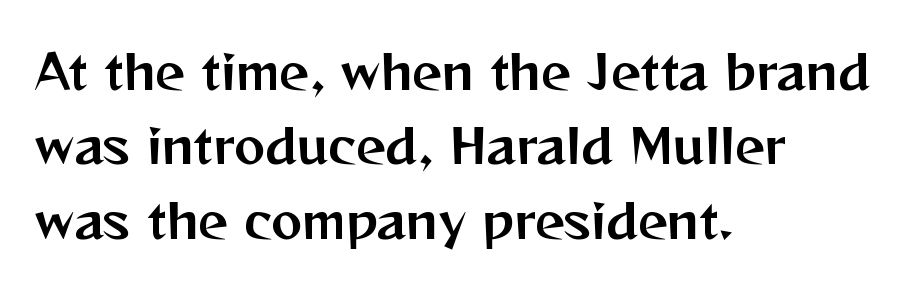
Q: Is the text italic (slanted)? A: No, it is upright.
Q: Is the typeface a serif or a sans-serif typeface? A: Sans-serif.
Q: Is the text underlined? A: No.
Q: How is the paragraph aligned? A: Left-aligned.
Q: Is the spacing between letters normal or unusually wide? A: Normal.
Q: Is the spacing between lines tight, normal or loose? A: Normal.
Q: Width (condensed, normal, or wide)? A: Normal.
Q: Stroke contrast? A: Medium.
Q: x-height? A: Medium.
Q: Monospaced? A: No.
